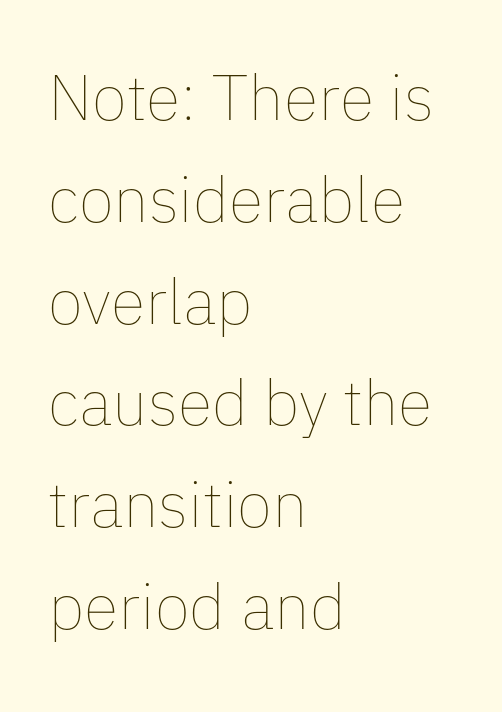
{"italic": "no", "bold": "no", "weight": "thin", "width": "normal", "stroke_contrast": "low", "x_height": "medium", "monospaced": "no", "underline": "no", "align": "left", "line_spacing": "normal", "line_spacing_ratio": 1.59, "letter_spacing": "normal", "letter_spacing_em": 0.0, "glyph_px": 64}
